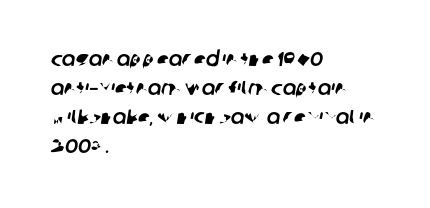
Q: Is the text underlined? A: No.
Q: How is the paragraph aligned? A: Left-aligned.
Q: Is the spacing between letters normal or unusually wide? A: Normal.
Q: Is the spacing between lines tight, normal or loose? A: Normal.
